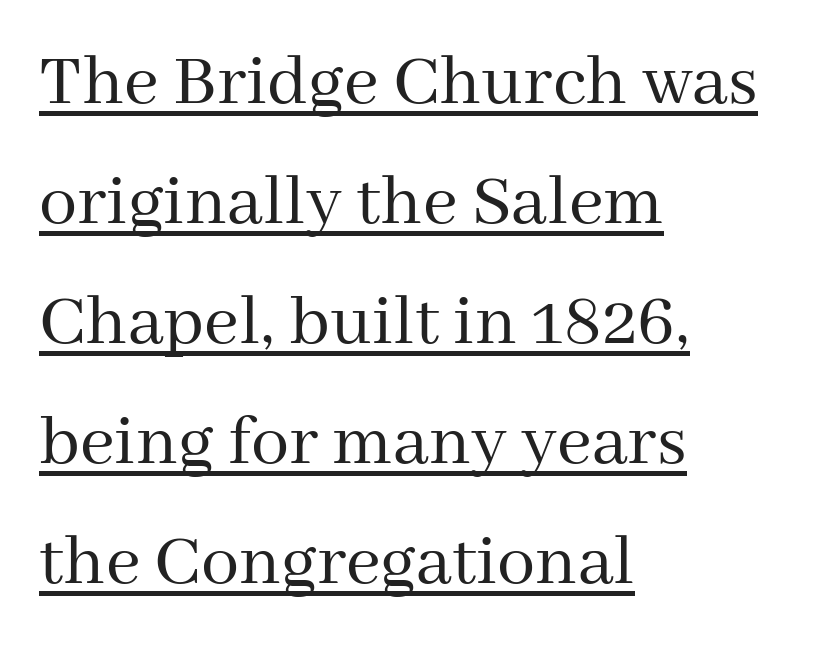
Observe the ordinary spacing: letters are neighbours, not strangers. Letterform terminals end in serifs throughout the passage. Every row of glyphs begins at an identical x-position on the left. This sample uses an upright cut, with every glyph sitting square on the baseline.
